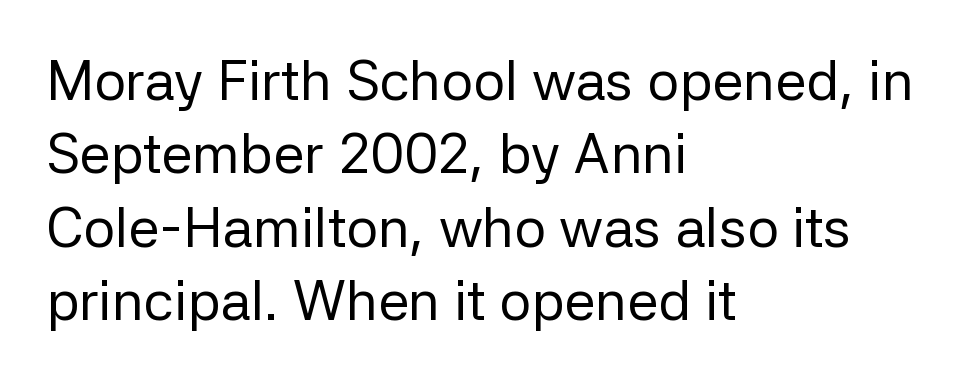
Descenders hang freely into open space. Each letter keeps its own natural width here, so spacing adapts to shape. No letter is thick-stroked: the sample isn't bold. Posture: upright roman.
